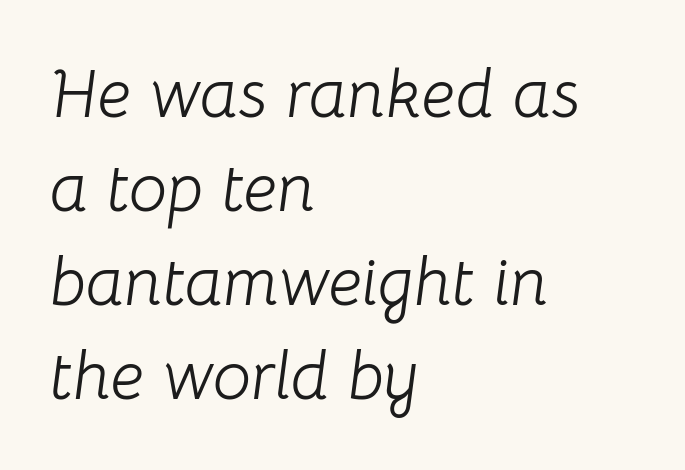
Q: Is the text bold? A: No.
Q: Is the text italic (slanted)? A: Yes, it leans right by about 8 degrees.
Q: Is the text underlined? A: No.
Q: How is the paragraph aligned? A: Left-aligned.
Q: Is the spacing between letters normal or unusually wide? A: Normal.
Q: Is the spacing between lines tight, normal or loose? A: Normal.
Q: Width (condensed, normal, or wide)? A: Normal.
Q: Stroke contrast? A: Low.
Q: x-height? A: Medium.
Q: Monospaced? A: No.
